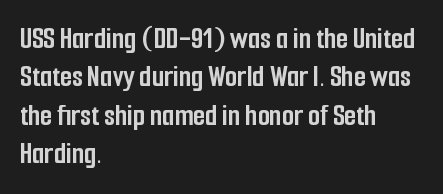
To sum up the face: it is a sans, with no serifs. The type sits square on the baseline with zero lean. Notice how thick the strokes are: this is what a full bold looks like. The lines are quadded left. Here the designer chose a conventional face with non-uniform glyph widths.
